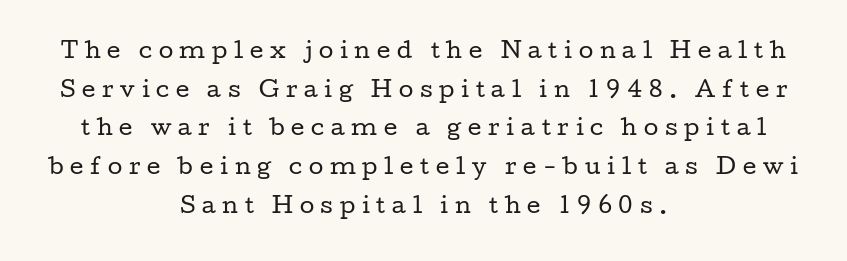
Q: Is the text bold? A: No.
Q: Is the text italic (slanted)? A: No, it is upright.
Q: Is the text underlined? A: No.
Q: How is the paragraph aligned? A: Centered.
Q: Is the spacing between letters normal or unusually wide? A: Unusually wide.
